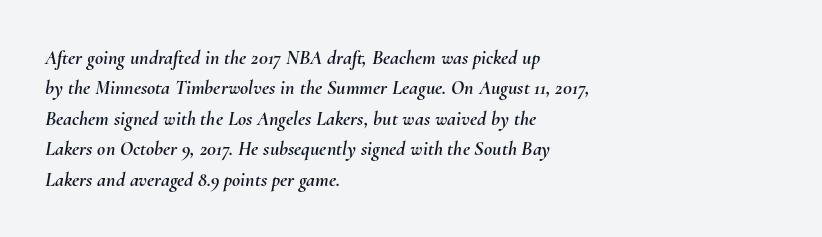
{"italic": "yes", "lean": "right", "slant_degrees": 10, "underline": "no", "align": "left", "line_spacing": "normal", "line_spacing_ratio": 1.52, "letter_spacing": "normal", "letter_spacing_em": 0.0, "glyph_px": 20}
